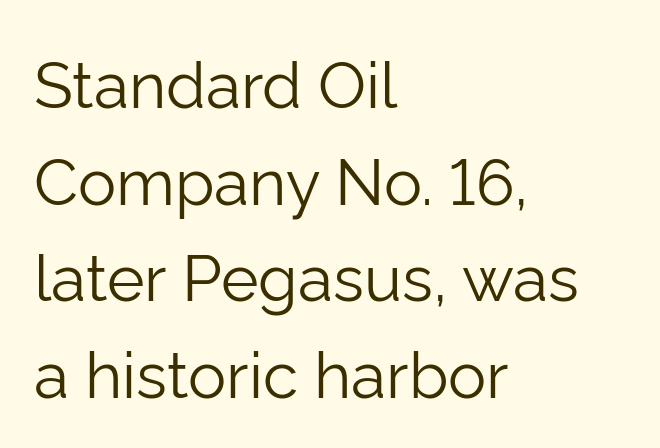
{"serif": "no", "italic": "no", "bold": "no", "weight": "light", "width": "normal", "stroke_contrast": "low", "x_height": "medium", "monospaced": "no", "underline": "no", "align": "left", "line_spacing": "normal", "line_spacing_ratio": 1.51, "letter_spacing": "normal", "letter_spacing_em": 0.0, "glyph_px": 64}
